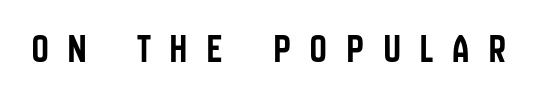
Q: Is the text italic (slanted)? A: No, it is upright.
Q: Is the typeface a serif or a sans-serif typeface? A: Sans-serif.
Q: Is the text underlined? A: No.
Q: Is the spacing between letters normal or unusually wide? A: Unusually wide.
Q: Width (condensed, normal, or wide)? A: Condensed.
Q: Stroke contrast? A: Low.
Q: x-height? A: Large.
Q: Monospaced? A: No.
